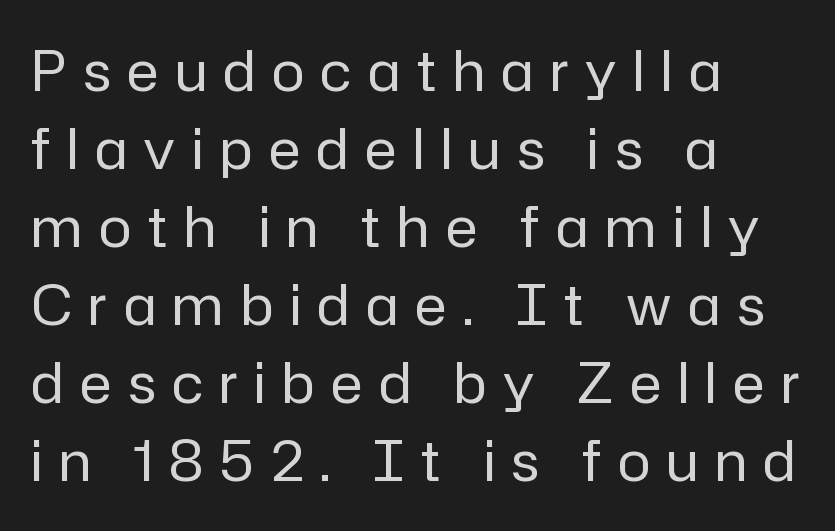
Alignment: flush left. The text was rendered using a sans face with plain stroke endings. What's the leading like? Ordinary, nothing unusual. Ordinary non-slanted type is in use. The face used here is rendered with a markedly widened letterfit.
